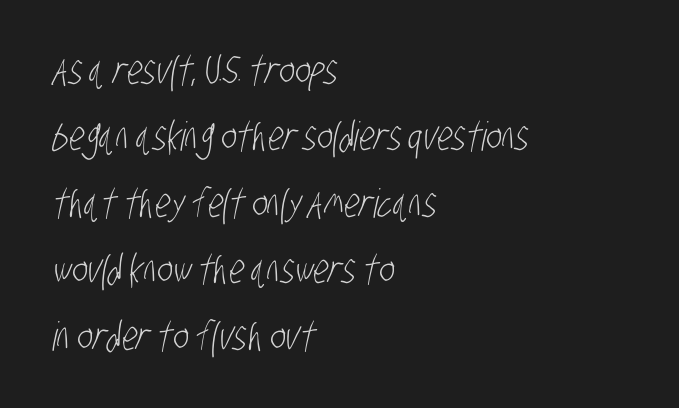
Q: Is the text bold? A: No.
Q: Is the typeface a serif or a sans-serif typeface? A: Sans-serif.
Q: Is the text underlined? A: No.
Q: How is the paragraph aligned? A: Left-aligned.
Q: Is the spacing between letters normal or unusually wide? A: Normal.
Q: Is the spacing between lines tight, normal or loose? A: Normal.
Q: Width (condensed, normal, or wide)? A: Condensed.
Q: Stroke contrast? A: Low.
Q: x-height? A: Large.
Q: Monospaced? A: No.
